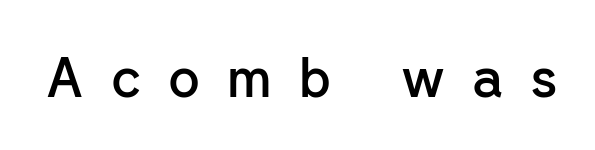
Q: Is the text bold? A: Semi-bold.
Q: Is the text italic (slanted)? A: No, it is upright.
Q: Is the typeface a serif or a sans-serif typeface? A: Sans-serif.
Q: Is the text underlined? A: No.
Q: Is the spacing between letters normal or unusually wide? A: Unusually wide.
Q: Width (condensed, normal, or wide)? A: Normal.
Q: Stroke contrast? A: Low.
Q: x-height? A: Medium.
Q: Monospaced? A: No.
